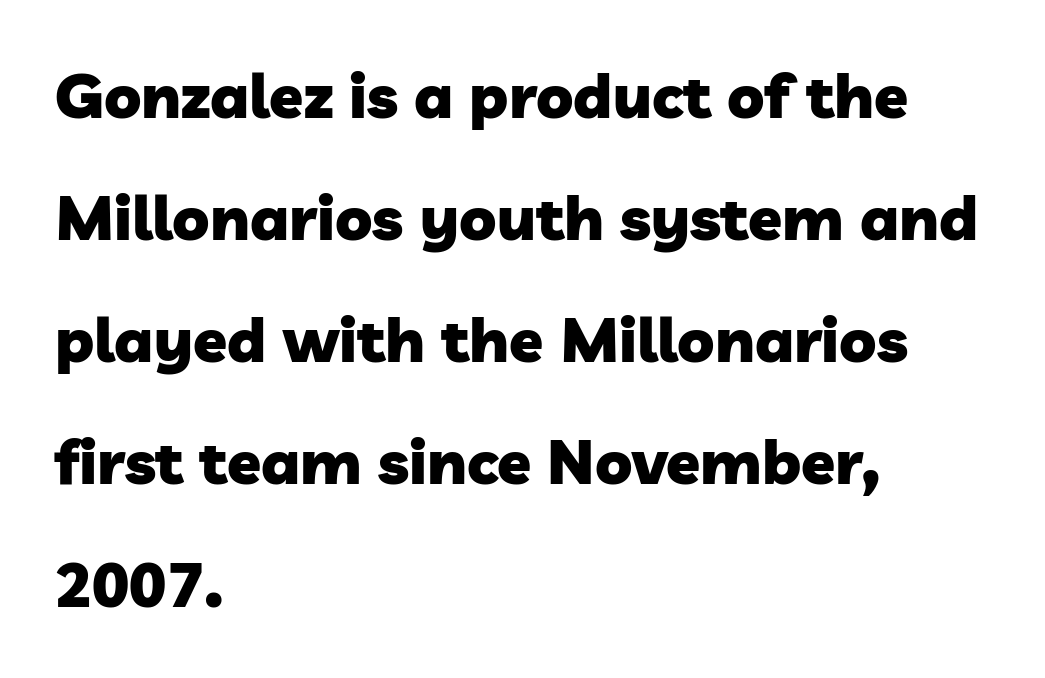
The image shows 62 px heavy sans-serif type; set left-aligned, loose line spacing (1.97x), normal letter spacing, not underlined; low stroke contrast and a medium x-height.
